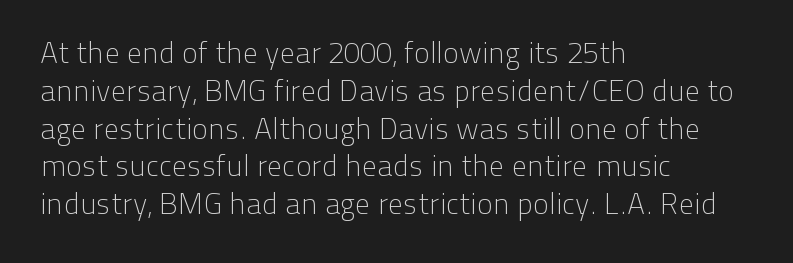
The foot of each line stays bare and open. Stroke thickness stays within the range of a standard reading face or lighter. Does the leading feel generous? No, just average. Here the designer chose a conventional face with non-uniform glyph widths.
